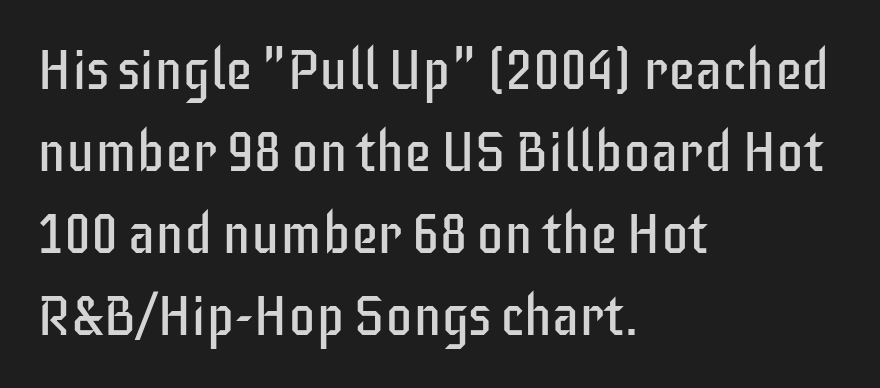
The image shows 55 px regular-weight, condensed sans-serif type, upright; set left-aligned, normal line spacing (1.49x), normal letter spacing, not underlined; low stroke contrast and a large x-height.
